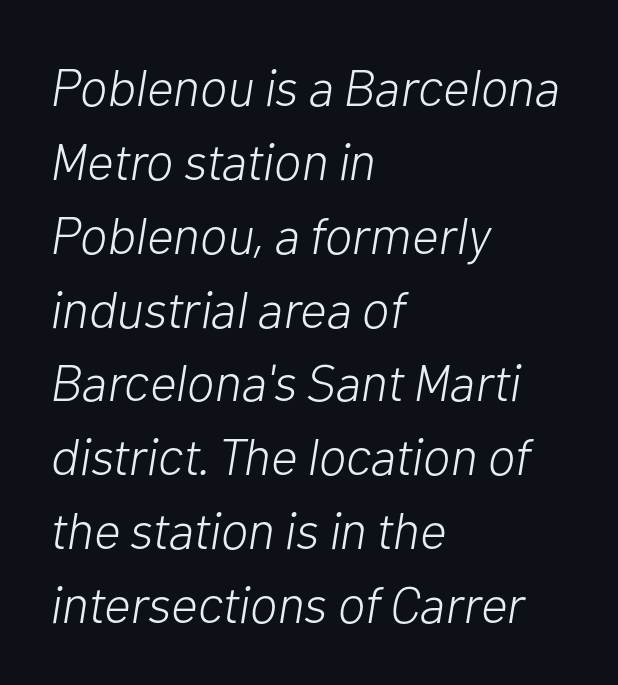
Q: Is the text bold? A: No.
Q: Is the text italic (slanted)? A: Yes, it leans right by about 10 degrees.
Q: Is the text underlined? A: No.
Q: How is the paragraph aligned? A: Left-aligned.
Q: Is the spacing between letters normal or unusually wide? A: Normal.
Q: Is the spacing between lines tight, normal or loose? A: Normal.
Q: Width (condensed, normal, or wide)? A: Normal.
Q: Stroke contrast? A: Low.
Q: x-height? A: Medium.
Q: Monospaced? A: No.
